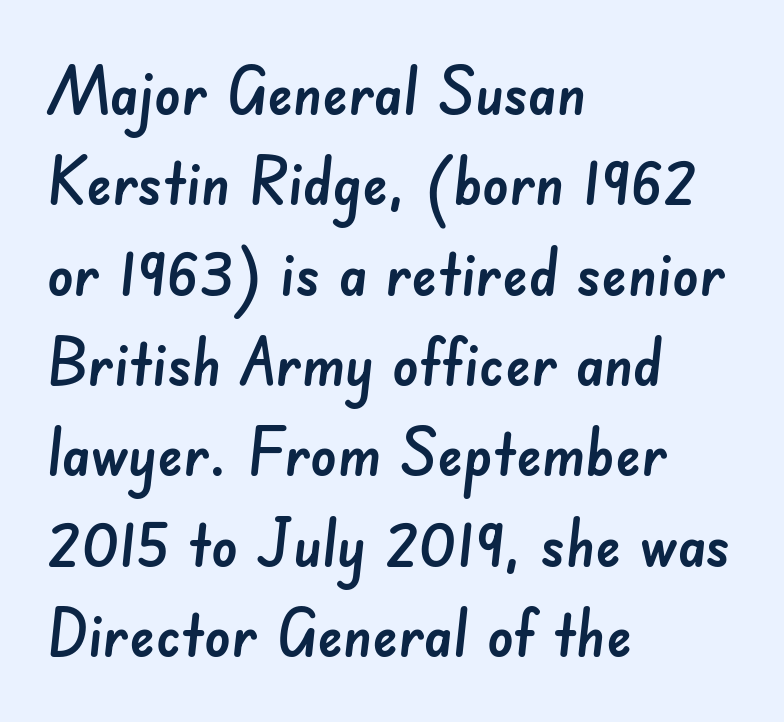
Short and long lines alike share a common starting point at left. Observe the absence of serifs on each vertical stroke in this sample. Each letter keeps its own natural width here, so spacing adapts to shape. Glyph-to-glyph distance matches everyday printed text. Rule under the text: the space is simply empty. Vertically, the passage feels balanced, rows spaced as you'd expect.
